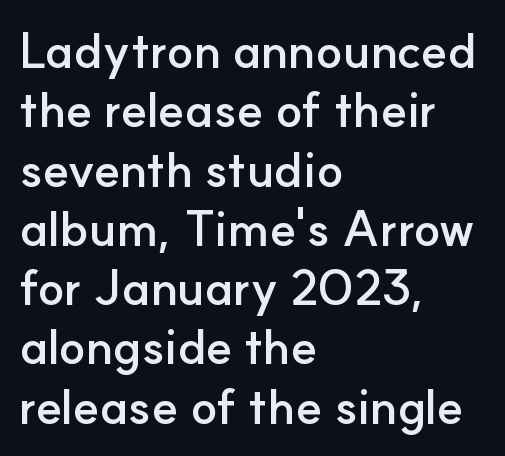
{"serif": "no", "italic": "no", "bold": "yes", "weight": "semibold", "width": "normal", "stroke_contrast": "low", "x_height": "small", "monospaced": "no", "underline": "no", "align": "left", "line_spacing_ratio": 1.21, "letter_spacing": "normal", "letter_spacing_em": 0.0, "glyph_px": 49}
